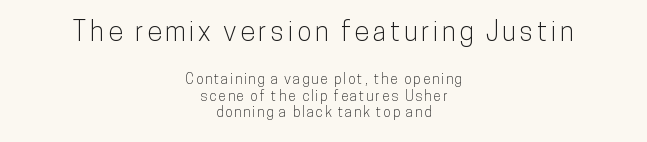
Q: Is the text italic (slanted)? A: No, it is upright.
Q: Is the text underlined? A: No.
Q: How is the paragraph aligned? A: Centered.
Q: Which block of text is set in a larger size, the first (top) or the second (bottom)? A: The first (top) one.
